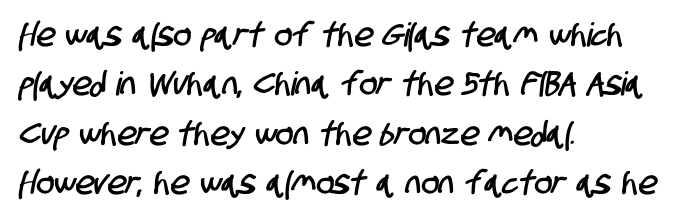
The image shows 33 px condensed sans-serif type; set left-aligned, normal line spacing (1.5x), normal letter spacing, not underlined; low stroke contrast and a large x-height.
